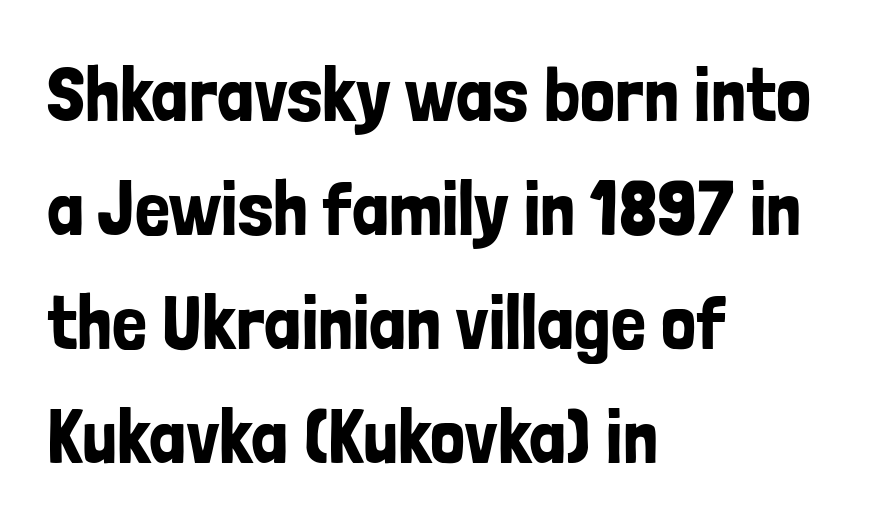
The image shows 78 px condensed sans-serif type, upright; set left-aligned, normal line spacing (1.46x), normal letter spacing, not underlined; low stroke contrast and a medium x-height.
